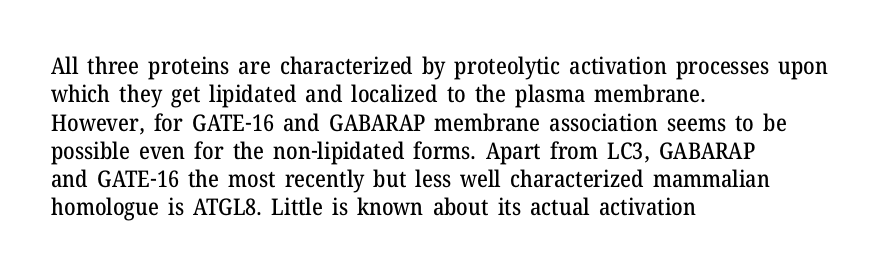
One-word summary of the alignment: left. These lines keep a tight, regular rhythm from letter to letter. Letters rest on an invisible, unmarked baseline. In terms of posture, this sample is upright.
